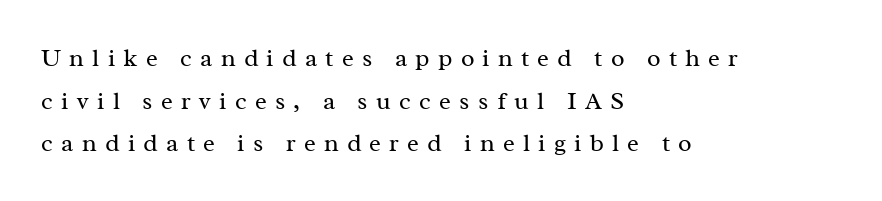
Q: Is the text bold? A: No.
Q: Is the text italic (slanted)? A: No, it is upright.
Q: Is the text underlined? A: No.
Q: How is the paragraph aligned? A: Left-aligned.
Q: Is the spacing between letters normal or unusually wide? A: Unusually wide.
